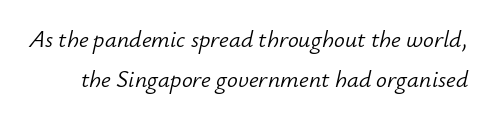
Tall strokes in this sample are angled rather than plumb. Compared with typical paragraphs, the rows here are spaced about the same. Default kerning and tracking; the words read as compact shapes. Stems and bowls with no extra thickness — not bold. Glance below the letters and you will spot only blank space.
